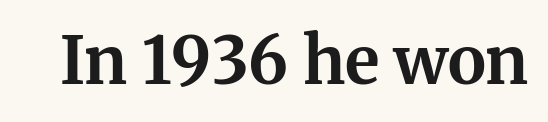
{"serif": "yes", "italic": "no", "bold": "yes", "weight": "bold", "width": "normal", "stroke_contrast": "medium", "x_height": "medium", "monospaced": "no", "underline": "no", "letter_spacing": "normal", "letter_spacing_em": 0.0, "glyph_px": 65}
